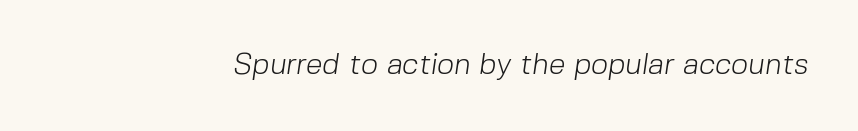
Each letter keeps its own natural width here, so spacing adapts to shape. Bold? No — there's no thickening of the strokes. Spacing between characters is what you'd get straight out of the box. Any mark beneath the type? The region is blank.
